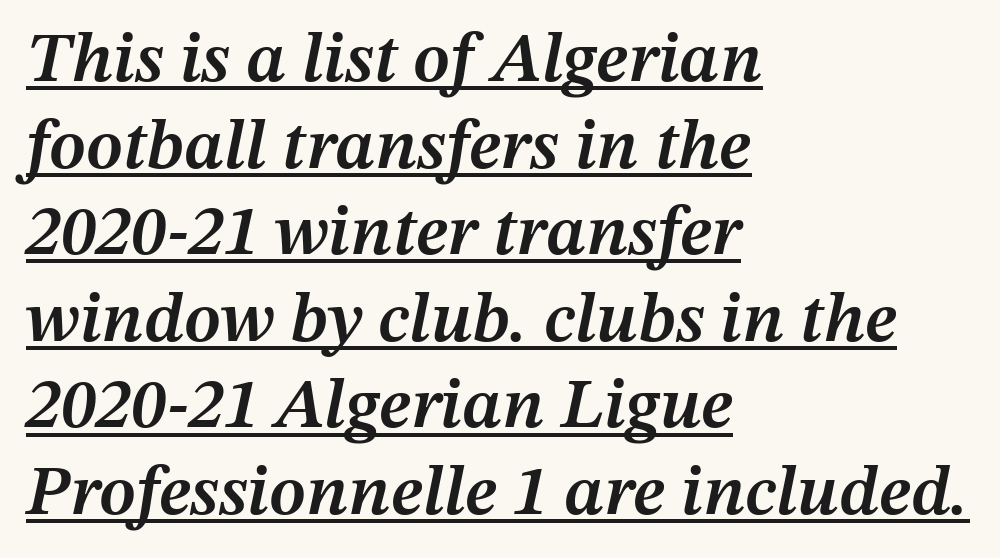
Quick note: italic. In CSS terms this would be text-align: left. This sample has the flowing, uneven cadence of proportional lettering. The horizontal fit of the characters is conventional and even.
